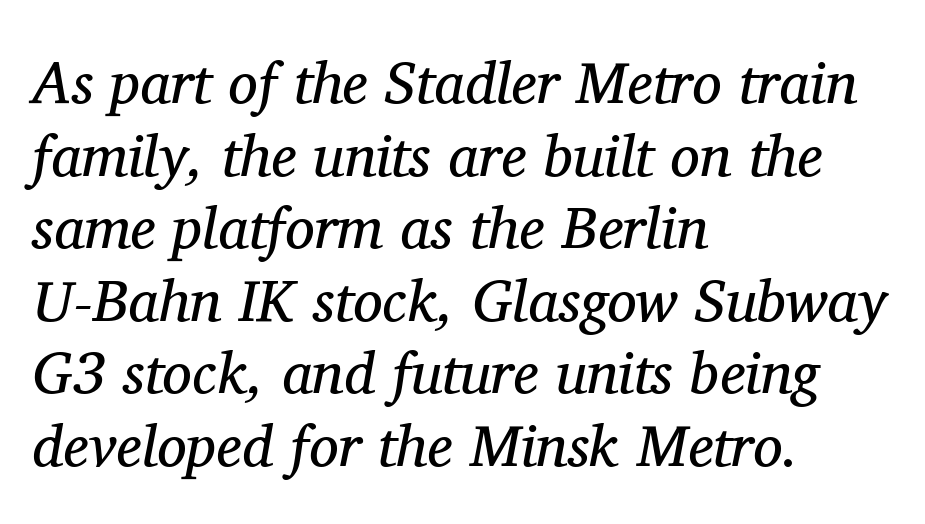
Q: Is the text bold? A: No.
Q: Is the text italic (slanted)? A: Yes, it leans right by about 11 degrees.
Q: Is the typeface a serif or a sans-serif typeface? A: Serif.
Q: Is the text underlined? A: No.
Q: How is the paragraph aligned? A: Left-aligned.
Q: Is the spacing between letters normal or unusually wide? A: Normal.
Q: Width (condensed, normal, or wide)? A: Normal.
Q: Stroke contrast? A: Medium.
Q: x-height? A: Medium.
Q: Monospaced? A: No.
